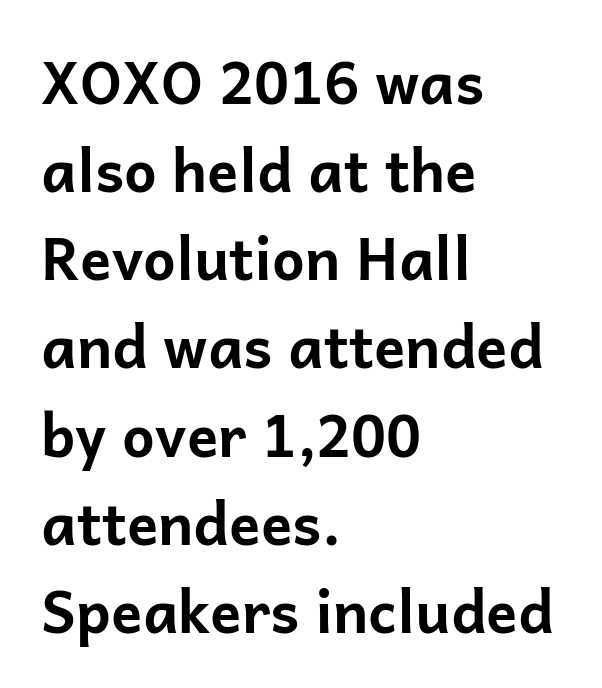
The image shows 58 px bold sans-serif type, upright; set left-aligned, normal line spacing (1.52x), normal letter spacing, not underlined; low stroke contrast and a medium x-height.
